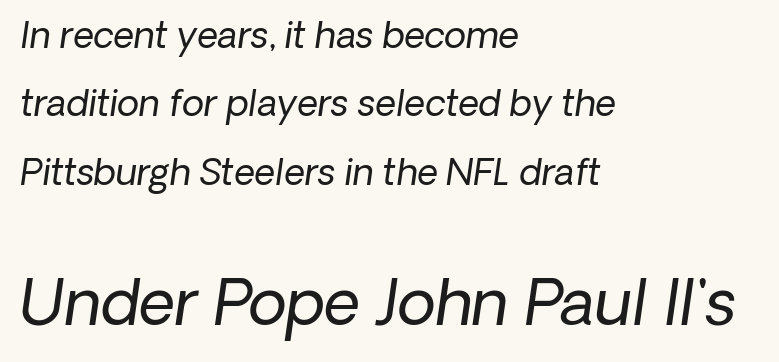
{"italic": "yes", "lean": "right", "slant_degrees": 8, "bold": "no", "weight": "regular", "width": "normal", "stroke_contrast": "low", "x_height": "medium", "monospaced": "no", "underline": "no", "align": "left", "line_spacing": "loose", "line_spacing_ratio": 1.9, "letter_spacing": "normal", "letter_spacing_em": 0.0, "larger_block": "second", "size_ratio": 1.75, "glyph_px": 63}
